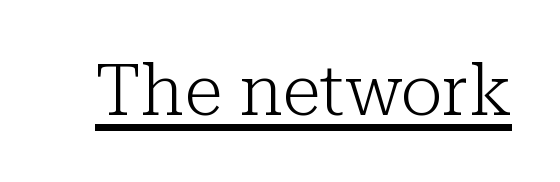
The image shows 71 px light serif type, upright; set normal letter spacing, underlined; low stroke contrast and a medium x-height.
